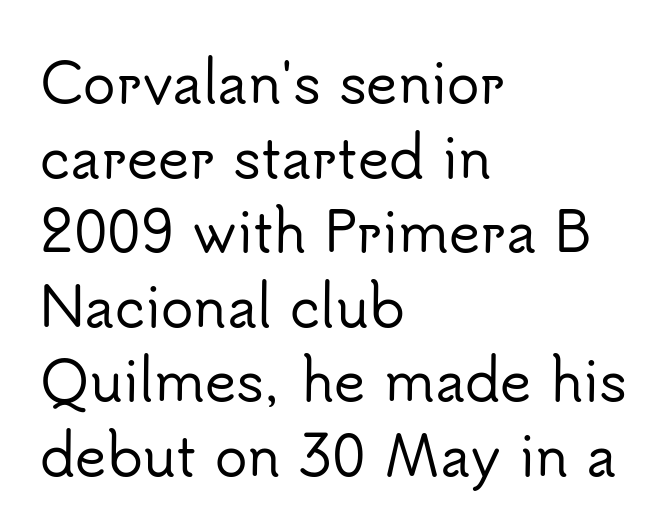
Q: Is the text italic (slanted)? A: No, it is upright.
Q: Is the typeface a serif or a sans-serif typeface? A: Sans-serif.
Q: Is the text underlined? A: No.
Q: How is the paragraph aligned? A: Left-aligned.
Q: Is the spacing between letters normal or unusually wide? A: Normal.
Q: Is the spacing between lines tight, normal or loose? A: Normal.
Q: Width (condensed, normal, or wide)? A: Normal.
Q: Stroke contrast? A: Low.
Q: x-height? A: Small.
Q: Monospaced? A: No.
